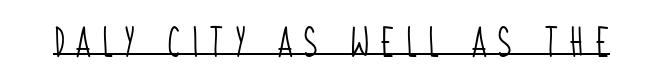
Q: Is the text bold? A: No.
Q: Is the typeface a serif or a sans-serif typeface? A: Sans-serif.
Q: Is the text underlined? A: Yes.
Q: Is the spacing between letters normal or unusually wide? A: Unusually wide.
Q: Width (condensed, normal, or wide)? A: Condensed.
Q: Stroke contrast? A: Low.
Q: x-height? A: Large.
Q: Monospaced? A: No.
